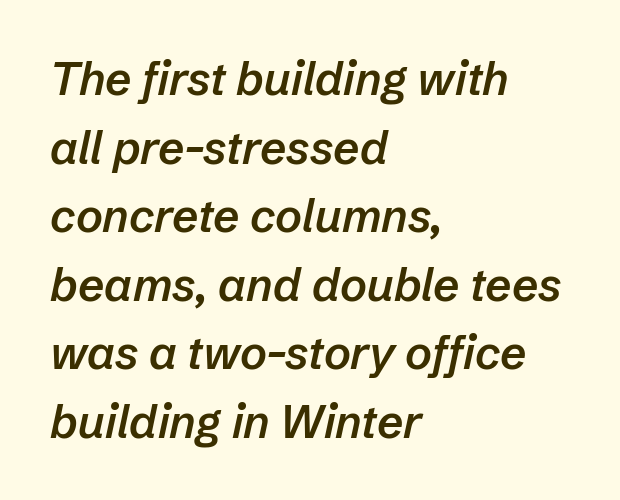
{"italic": "yes", "lean": "right", "slant_degrees": 12, "bold": "semi", "weight": "semibold", "width": "normal", "stroke_contrast": "low", "x_height": "medium", "monospaced": "no", "underline": "no", "align": "left", "line_spacing": "normal", "line_spacing_ratio": 1.49, "letter_spacing": "normal", "letter_spacing_em": 0.0, "glyph_px": 46}
